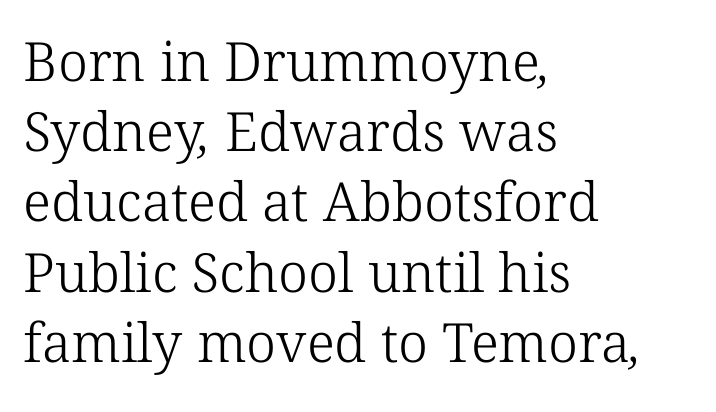
Each letter keeps its own natural width here, so spacing adapts to shape. To sum up the face: it has serifs. Horizontally, the lines are justified to the leading edge only. The passage shown is not underscored anywhere.
